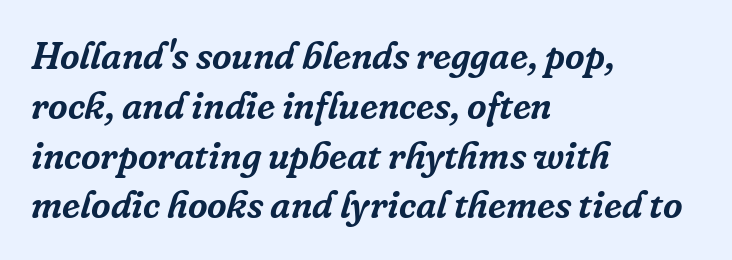
{"serif": "yes", "italic": "yes", "lean": "right", "slant_degrees": 16, "width": "normal", "stroke_contrast": "low", "x_height": "medium", "monospaced": "no", "underline": "no", "align": "left", "line_spacing": "normal", "line_spacing_ratio": 1.31, "letter_spacing": "normal", "letter_spacing_em": 0.0, "glyph_px": 38}
